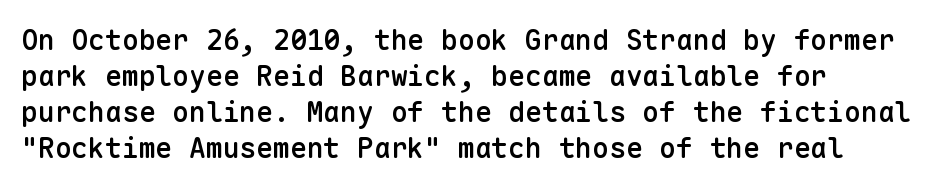
{"serif": "no", "italic": "no", "bold": "semi", "weight": "semibold", "width": "normal", "stroke_contrast": "low", "x_height": "medium", "monospaced": "yes", "underline": "no", "align": "left", "line_spacing": "normal", "line_spacing_ratio": 1.29, "letter_spacing": "normal", "letter_spacing_em": 0.0, "glyph_px": 28}
